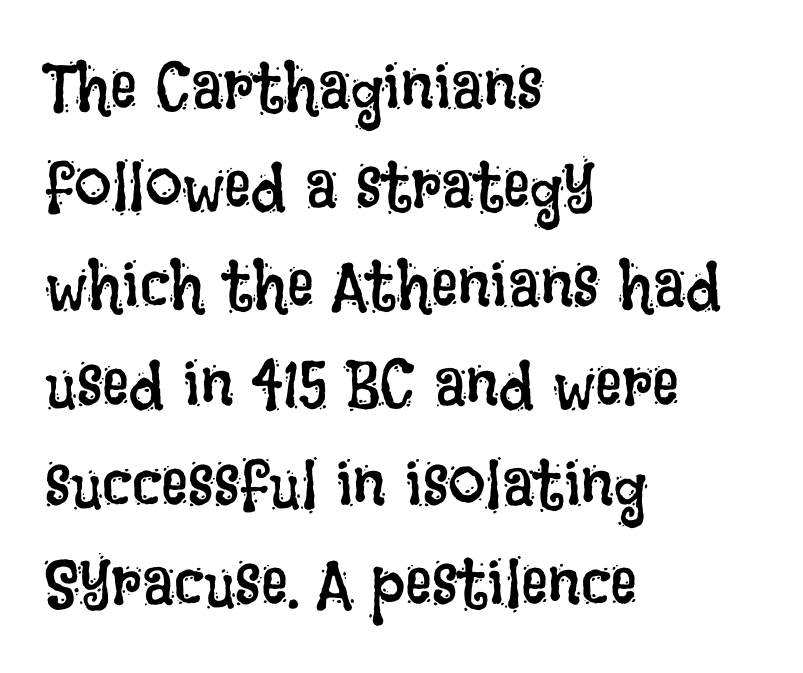
Q: Is the text bold? A: No.
Q: Is the text italic (slanted)? A: No, it is upright.
Q: Is the text underlined? A: No.
Q: How is the paragraph aligned? A: Left-aligned.
Q: Is the spacing between letters normal or unusually wide? A: Normal.
Q: Is the spacing between lines tight, normal or loose? A: Normal.
Q: Width (condensed, normal, or wide)? A: Condensed.
Q: Stroke contrast? A: Low.
Q: x-height? A: Large.
Q: Monospaced? A: No.
